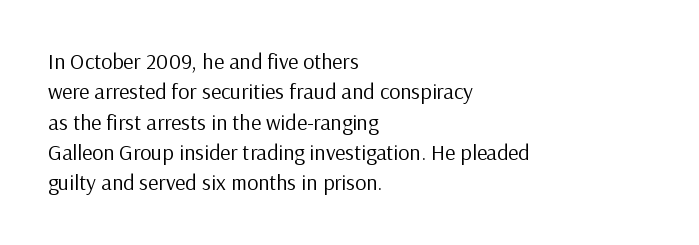
Q: Is the text bold? A: No.
Q: Is the text italic (slanted)? A: No, it is upright.
Q: Is the text underlined? A: No.
Q: How is the paragraph aligned? A: Left-aligned.
Q: Is the spacing between letters normal or unusually wide? A: Normal.
Q: Is the spacing between lines tight, normal or loose? A: Normal.
